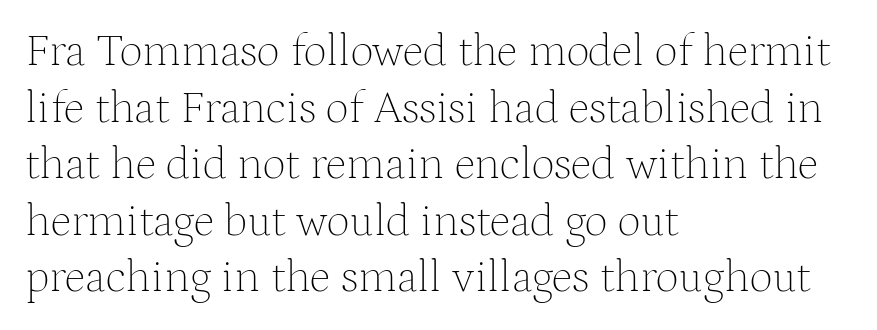
The image shows 46 px thin serif type, upright; set left-aligned, line spacing 1.23x, normal letter spacing, not underlined; medium stroke contrast and a medium x-height.
